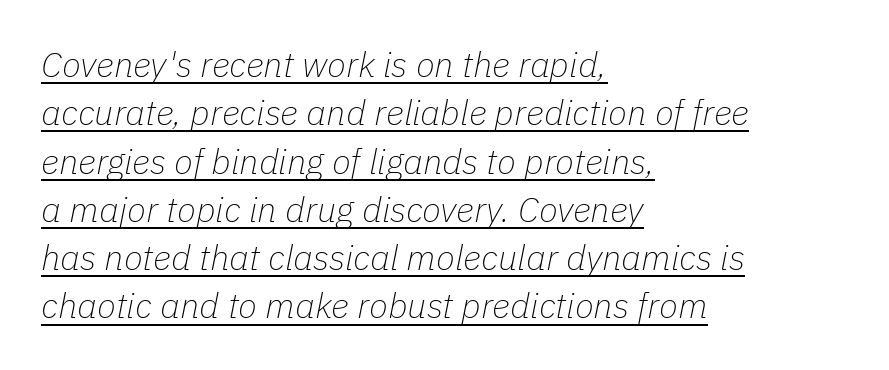
Q: Is the text bold? A: No.
Q: Is the text italic (slanted)? A: Yes, it leans right by about 11 degrees.
Q: Is the text underlined? A: Yes.
Q: How is the paragraph aligned? A: Left-aligned.
Q: Is the spacing between letters normal or unusually wide? A: Normal.
Q: Is the spacing between lines tight, normal or loose? A: Normal.
Q: Width (condensed, normal, or wide)? A: Normal.
Q: Stroke contrast? A: Low.
Q: x-height? A: Medium.
Q: Monospaced? A: No.
